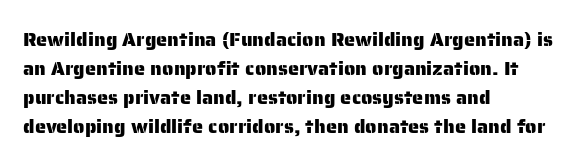
The image shows 20 px text type, upright; set left-aligned, normal line spacing (1.45x), normal letter spacing, not underlined.
